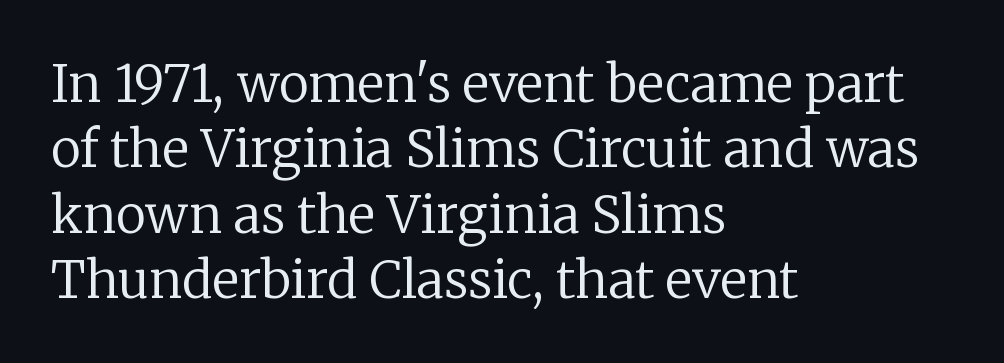
The image shows 51 px regular-weight serif type, upright; set left-aligned, normal line spacing (1.28x), normal letter spacing, not underlined; low stroke contrast and a medium x-height.
